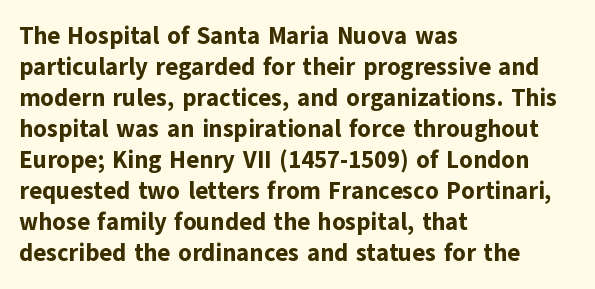
The image shows 24 px bold type, upright; set left-aligned, normal line spacing (1.29x), normal letter spacing, not underlined.
